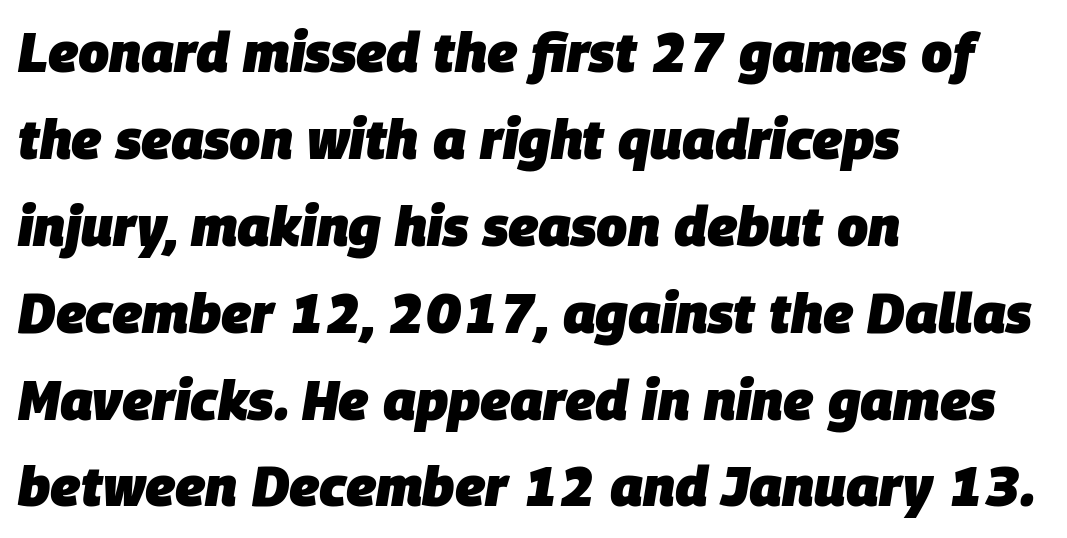
The image shows 55 px heavy type, italic (leaning right); set left-aligned, normal line spacing (1.58x), normal letter spacing, not underlined; low stroke contrast and a large x-height.
